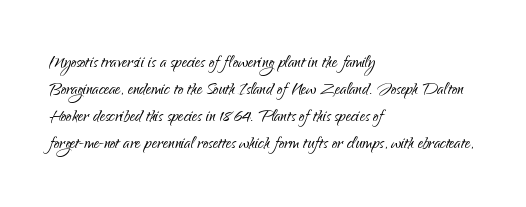
Q: Is the text bold? A: No.
Q: Is the text italic (slanted)? A: Yes.
Q: Is the text underlined? A: No.
Q: How is the paragraph aligned? A: Left-aligned.
Q: Is the spacing between letters normal or unusually wide? A: Normal.
